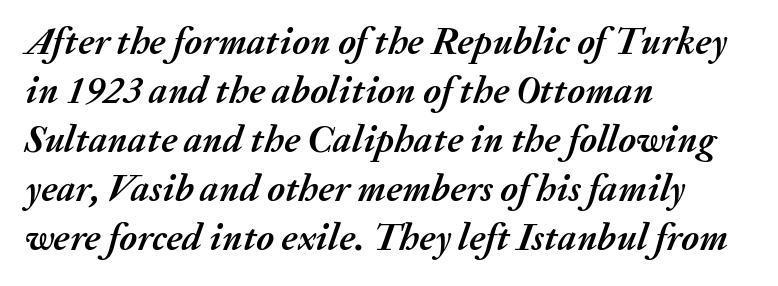
No extra tracking has been applied to these lines. The vertical gap from one line to the next is medium. The face used here is proportionally spaced, like ordinary book or web type. One-word summary of the alignment: left.
